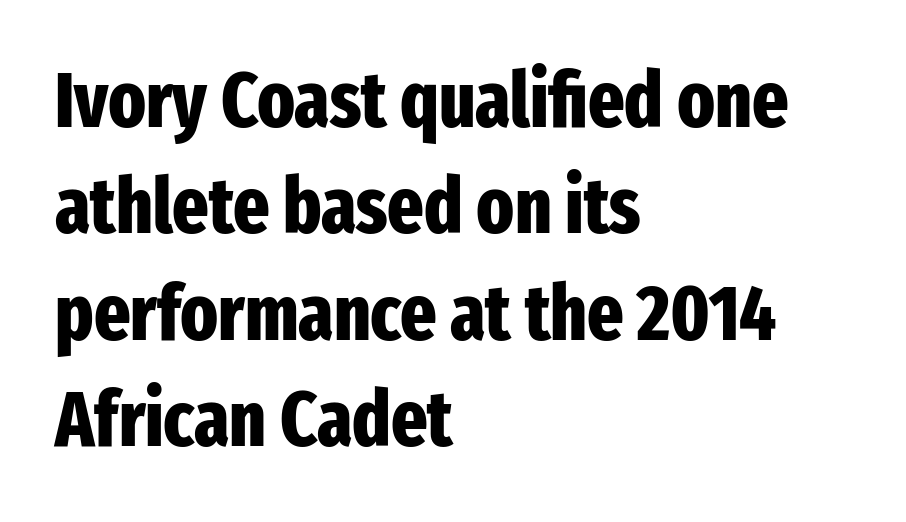
{"serif": "no", "italic": "no", "bold": "yes", "weight": "heavy", "width": "condensed", "stroke_contrast": "low", "x_height": "medium", "monospaced": "no", "underline": "no", "align": "left", "line_spacing": "normal", "line_spacing_ratio": 1.38, "letter_spacing": "normal", "letter_spacing_em": 0.0, "glyph_px": 77}
